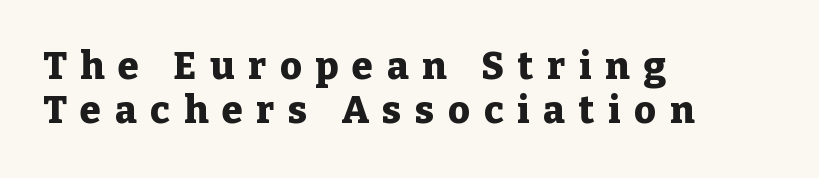
Think of a printed novel: that variable character pitch is what you see here. These lines are composed in type with serifs. A dark, heavy texture on the line: the type is bold. The passage is arranged the way most books set body copy — flush left.
